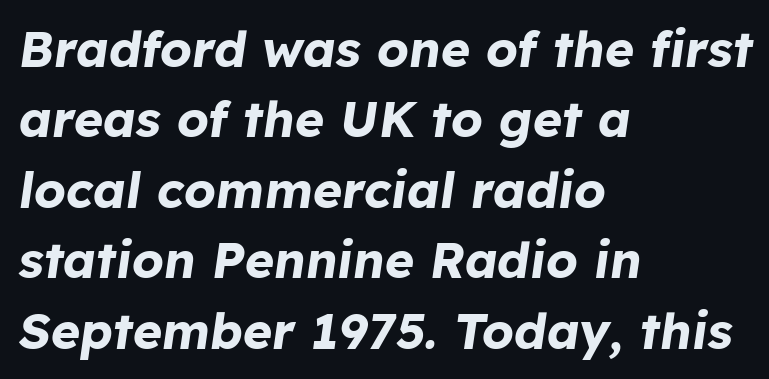
{"italic": "yes", "lean": "right", "slant_degrees": 8, "bold": "yes", "weight": "bold", "width": "normal", "stroke_contrast": "low", "x_height": "medium", "monospaced": "no", "underline": "no", "align": "left", "line_spacing": "normal", "line_spacing_ratio": 1.41, "letter_spacing": "normal", "letter_spacing_em": 0.0, "glyph_px": 50}
